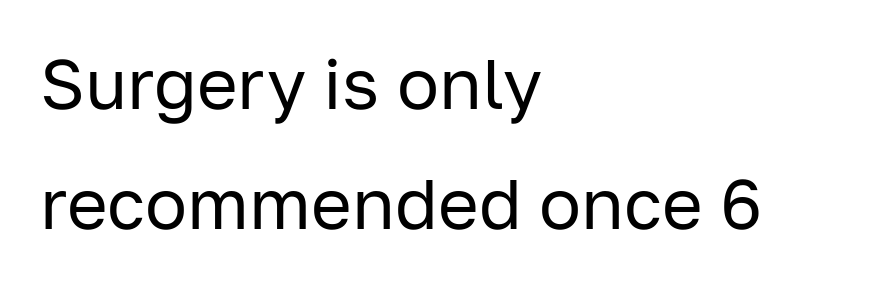
Q: Is the text bold? A: No.
Q: Is the text italic (slanted)? A: No, it is upright.
Q: Is the typeface a serif or a sans-serif typeface? A: Sans-serif.
Q: Is the text underlined? A: No.
Q: How is the paragraph aligned? A: Left-aligned.
Q: Is the spacing between letters normal or unusually wide? A: Normal.
Q: Width (condensed, normal, or wide)? A: Normal.
Q: Stroke contrast? A: Low.
Q: x-height? A: Medium.
Q: Monospaced? A: No.
